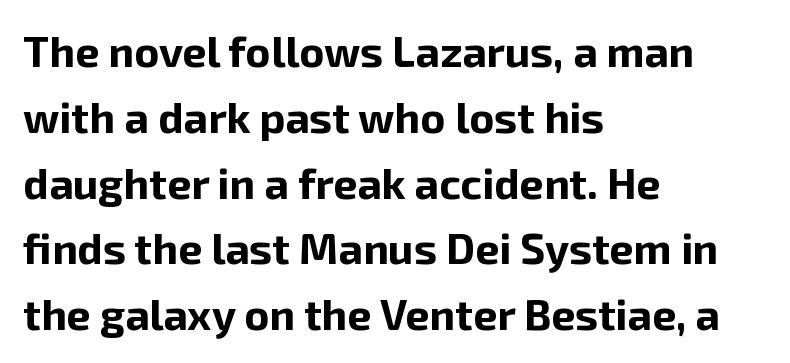
Q: Is the text bold? A: Yes.
Q: Is the text italic (slanted)? A: No, it is upright.
Q: Is the typeface a serif or a sans-serif typeface? A: Sans-serif.
Q: Is the text underlined? A: No.
Q: How is the paragraph aligned? A: Left-aligned.
Q: Is the spacing between letters normal or unusually wide? A: Normal.
Q: Is the spacing between lines tight, normal or loose? A: Normal.
Q: Width (condensed, normal, or wide)? A: Normal.
Q: Stroke contrast? A: Low.
Q: x-height? A: Medium.
Q: Monospaced? A: No.
